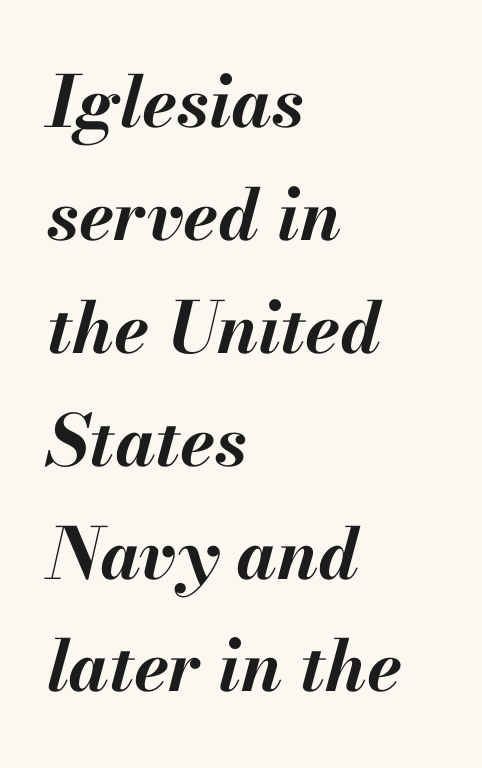
The image shows 71 px bold type, italic (leaning right); set left-aligned, normal line spacing (1.59x), normal letter spacing, not underlined; medium stroke contrast and a small x-height.
